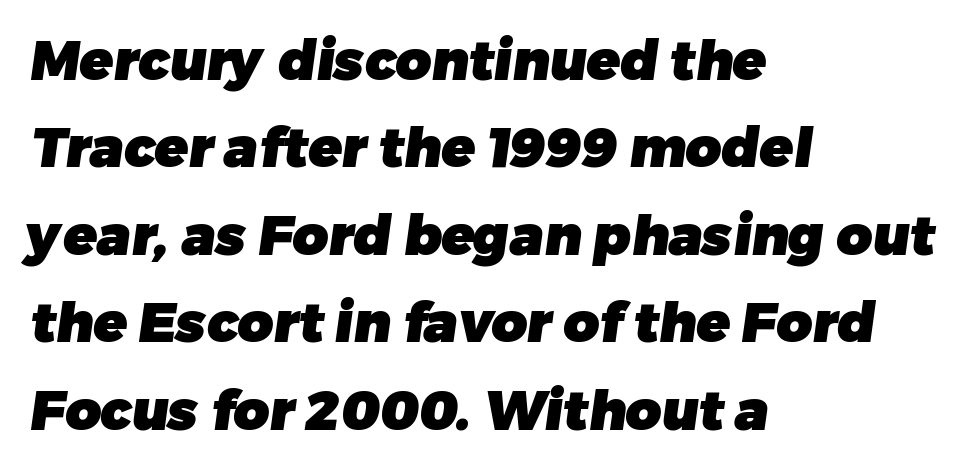
The image shows 55 px heavy sans-serif type; set left-aligned, normal line spacing (1.59x), normal letter spacing, not underlined; low stroke contrast and a medium x-height.
